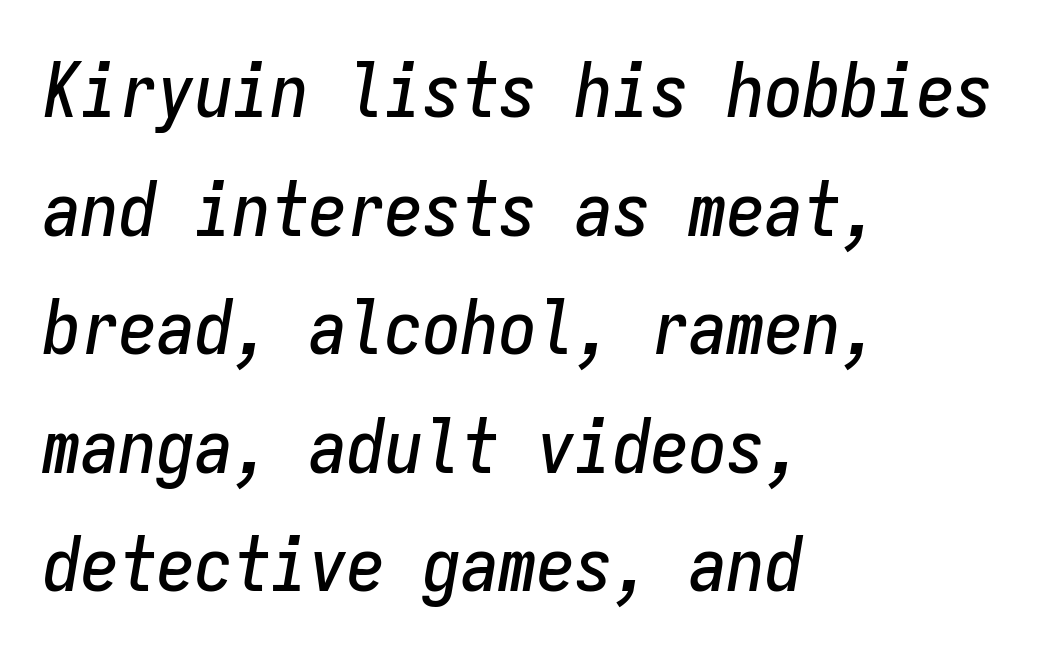
{"italic": "yes", "lean": "right", "slant_degrees": 9, "width": "condensed", "stroke_contrast": "low", "x_height": "medium", "monospaced": "yes", "underline": "no", "align": "left", "line_spacing": "normal", "line_spacing_ratio": 1.56, "letter_spacing": "normal", "letter_spacing_em": 0.0, "glyph_px": 76}
